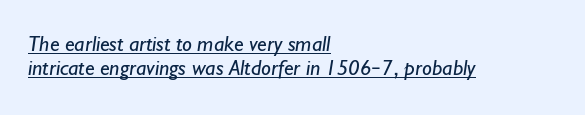
{"bold": "no", "underline": "yes", "align": "left", "line_spacing": "tight", "line_spacing_ratio": 1.08, "letter_spacing": "normal", "letter_spacing_em": 0.0, "glyph_px": 22}
